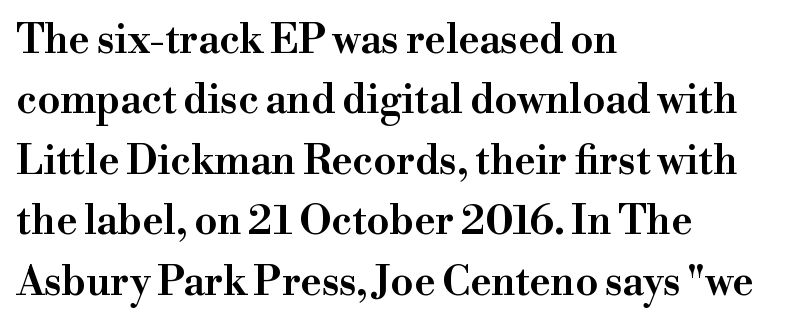
Q: Is the text italic (slanted)? A: No, it is upright.
Q: Is the typeface a serif or a sans-serif typeface? A: Serif.
Q: Is the text underlined? A: No.
Q: How is the paragraph aligned? A: Left-aligned.
Q: Is the spacing between letters normal or unusually wide? A: Normal.
Q: Is the spacing between lines tight, normal or loose? A: Normal.
Q: Width (condensed, normal, or wide)? A: Wide.
Q: Stroke contrast? A: High.
Q: x-height? A: Small.
Q: Monospaced? A: No.
